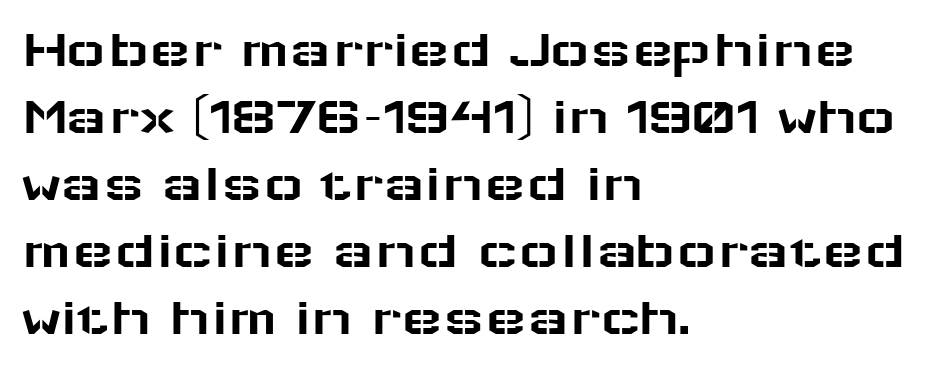
Q: Is the text italic (slanted)? A: No, it is upright.
Q: Is the typeface a serif or a sans-serif typeface? A: Sans-serif.
Q: Is the text underlined? A: No.
Q: How is the paragraph aligned? A: Left-aligned.
Q: Is the spacing between letters normal or unusually wide? A: Normal.
Q: Width (condensed, normal, or wide)? A: Wide.
Q: Stroke contrast? A: Low.
Q: x-height? A: Medium.
Q: Monospaced? A: No.
